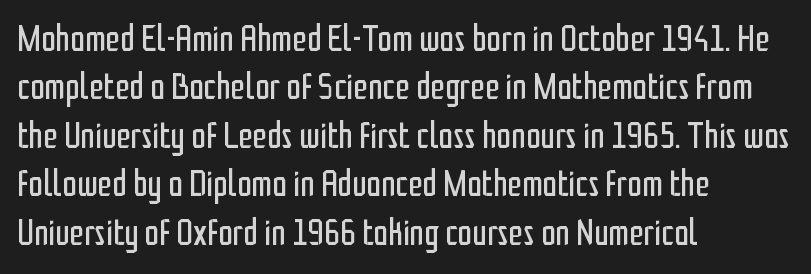
{"serif": "no", "italic": "no", "bold": "no", "weight": "regular", "width": "condensed", "stroke_contrast": "low", "x_height": "medium", "monospaced": "no", "underline": "no", "align": "left", "line_spacing": "normal", "line_spacing_ratio": 1.31, "letter_spacing": "normal", "letter_spacing_em": 0.0, "glyph_px": 37}
